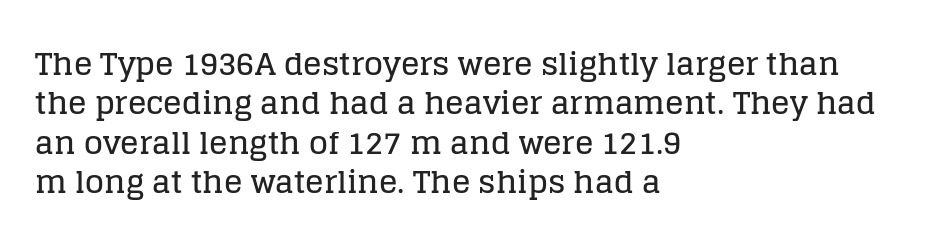
{"serif": "yes", "italic": "no", "width": "normal", "stroke_contrast": "low", "x_height": "large", "monospaced": "no", "underline": "no", "align": "left", "line_spacing": "normal", "line_spacing_ratio": 1.27, "letter_spacing": "normal", "letter_spacing_em": 0.0, "glyph_px": 31}
